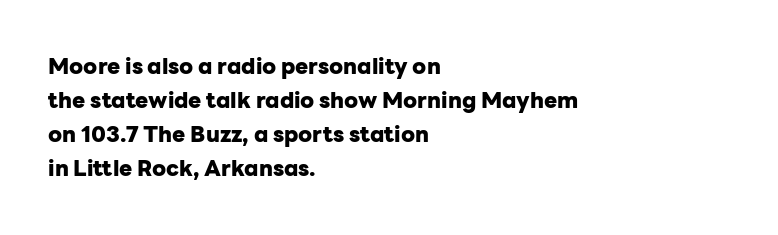
Underline: absent. Default kerning and tracking; the words read as compact shapes. Successive baselines arrive at the customary interval. You can tell it's not italic because the verticals are truly vertical. One-word summary of the alignment: left. These lines carry a lot of weight — the face is fully bold.
